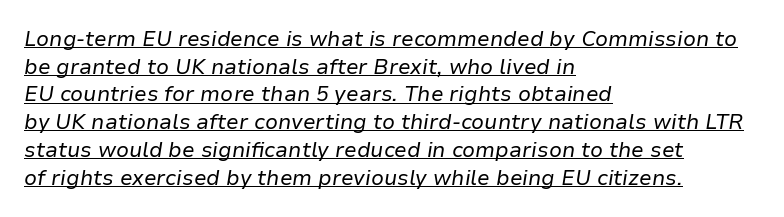
Q: Is the text bold? A: No.
Q: Is the text italic (slanted)? A: Yes, it leans right by about 9 degrees.
Q: Is the text underlined? A: Yes.
Q: How is the paragraph aligned? A: Left-aligned.
Q: Is the spacing between letters normal or unusually wide? A: Normal.
Q: Is the spacing between lines tight, normal or loose? A: Normal.
